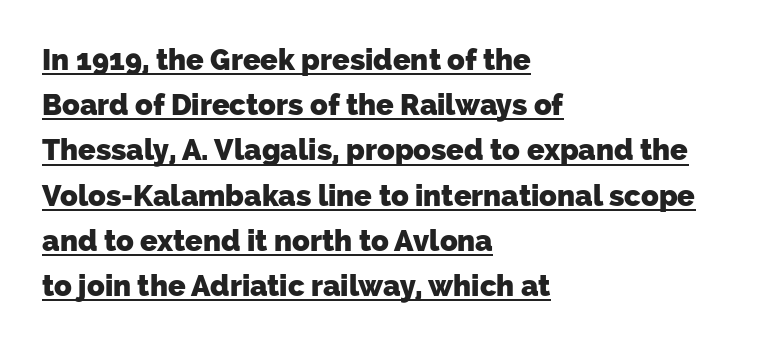
{"serif": "no", "bold": "yes", "weight": "heavy", "width": "normal", "stroke_contrast": "low", "x_height": "medium", "monospaced": "no", "underline": "yes", "align": "left", "line_spacing": "normal", "line_spacing_ratio": 1.56, "letter_spacing": "normal", "letter_spacing_em": 0.0, "glyph_px": 29}
